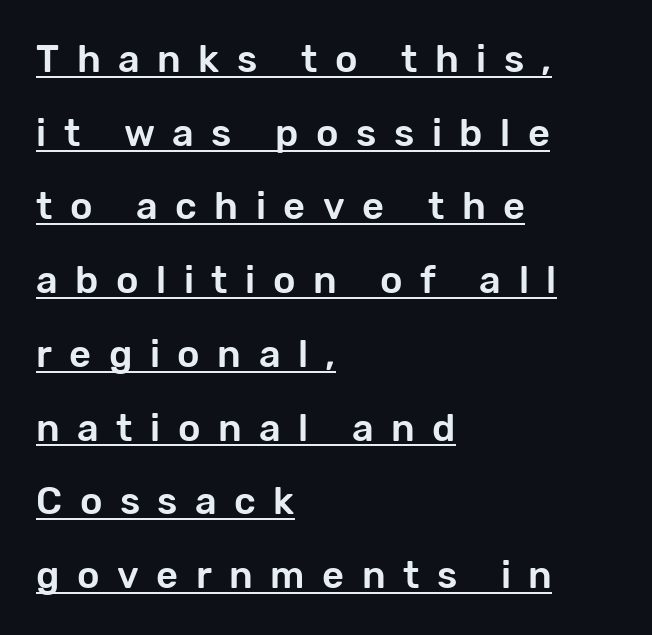
Q: Is the text italic (slanted)? A: No, it is upright.
Q: Is the typeface a serif or a sans-serif typeface? A: Sans-serif.
Q: Is the text underlined? A: Yes.
Q: How is the paragraph aligned? A: Left-aligned.
Q: Is the spacing between letters normal or unusually wide? A: Unusually wide.
Q: Is the spacing between lines tight, normal or loose? A: Loose.
Q: Width (condensed, normal, or wide)? A: Normal.
Q: Stroke contrast? A: Low.
Q: x-height? A: Medium.
Q: Monospaced? A: No.
